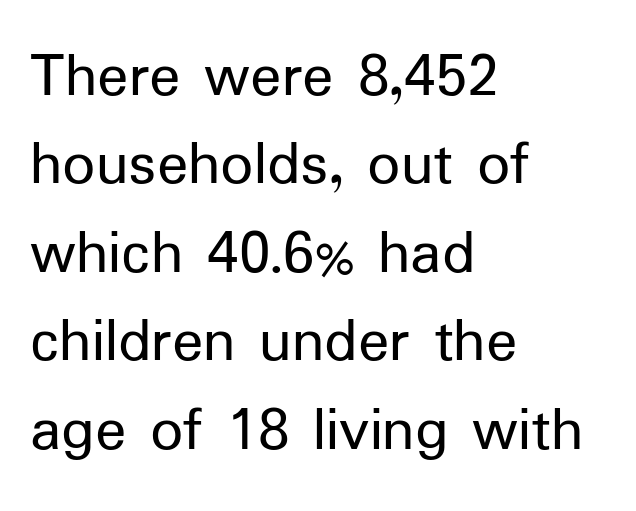
The image shows 65 px regular-weight sans-serif type, upright; set left-aligned, normal line spacing (1.36x), normal letter spacing, not underlined; low stroke contrast and a medium x-height.
